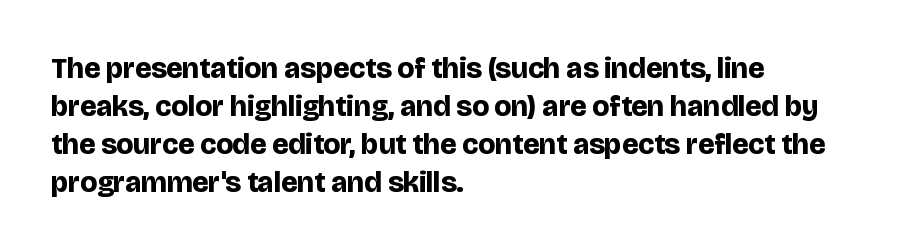
Q: Is the text bold? A: Yes.
Q: Is the text italic (slanted)? A: No, it is upright.
Q: Is the typeface a serif or a sans-serif typeface? A: Sans-serif.
Q: Is the text underlined? A: No.
Q: How is the paragraph aligned? A: Left-aligned.
Q: Is the spacing between letters normal or unusually wide? A: Normal.
Q: Is the spacing between lines tight, normal or loose? A: Normal.
Q: Width (condensed, normal, or wide)? A: Normal.
Q: Stroke contrast? A: Low.
Q: x-height? A: Large.
Q: Monospaced? A: No.
